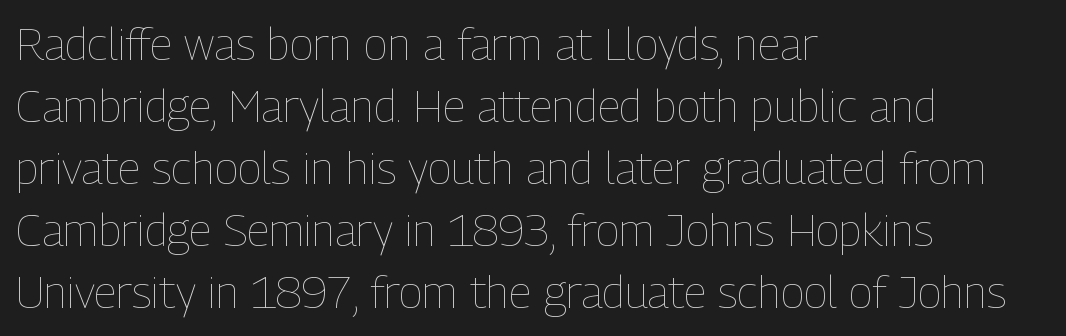
The image shows 45 px thin, condensed type, upright; set left-aligned, normal line spacing (1.38x), normal letter spacing, not underlined; low stroke contrast and a medium x-height.
